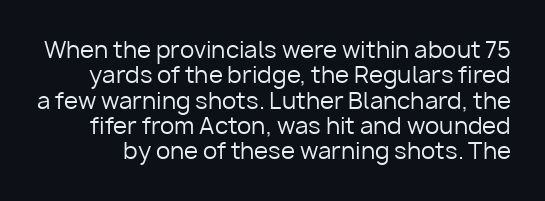
{"italic": "no", "bold": "no", "underline": "no", "line_spacing": "tight", "line_spacing_ratio": 1.1, "letter_spacing": "normal", "letter_spacing_em": 0.0, "glyph_px": 23}
